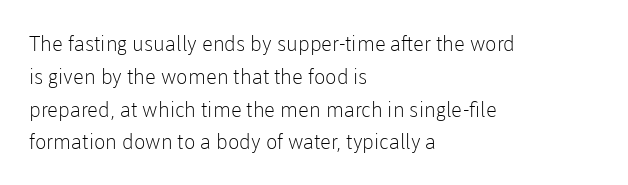
Upright lettering throughout. The rows are spaced the way most documents space them. These lines stack with their left ends in a neat column. The space beneath each line is pristine and unruled. This sample uses plain, unmodified letter spacing. Stem width sits at or under what a default text font uses.
